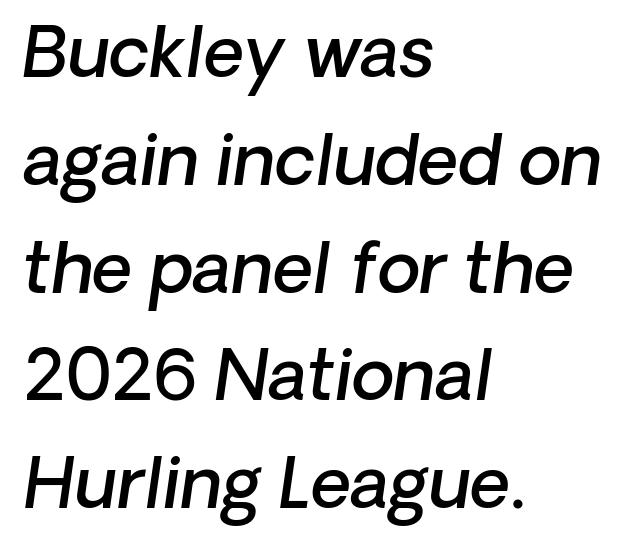
Is the type bold? Partly — it's a semibold, heavier than regular but not fully bold. Anything drawn beneath the words? Only blank space. The space between consecutive lines is moderate. Is this a fixed-width face? No — the glyphs have proportional, varying widths. The rendering keeps characters at their native spacing. Notice how the passage keeps a crisp vertical edge on the left only.
